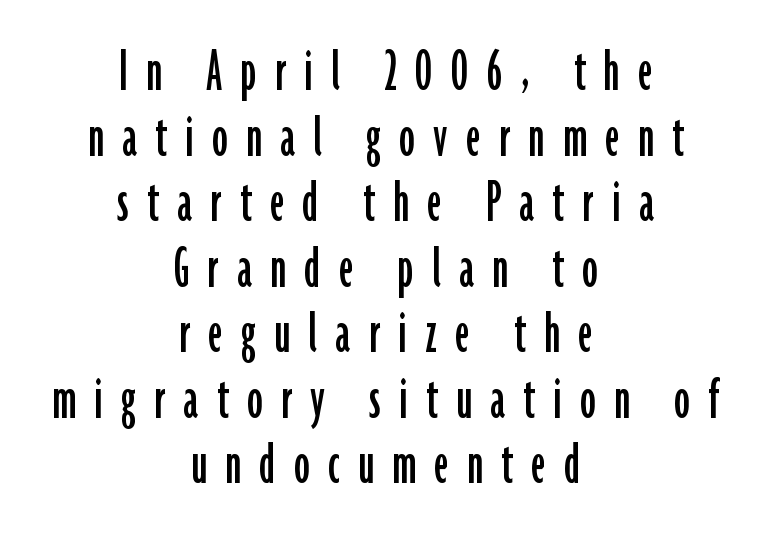
{"serif": "no", "italic": "no", "width": "condensed", "stroke_contrast": "low", "x_height": "medium", "monospaced": "no", "underline": "no", "align": "center", "line_spacing": "tight", "line_spacing_ratio": 1.04, "letter_spacing": "wide", "letter_spacing_em": 0.29, "glyph_px": 63}
